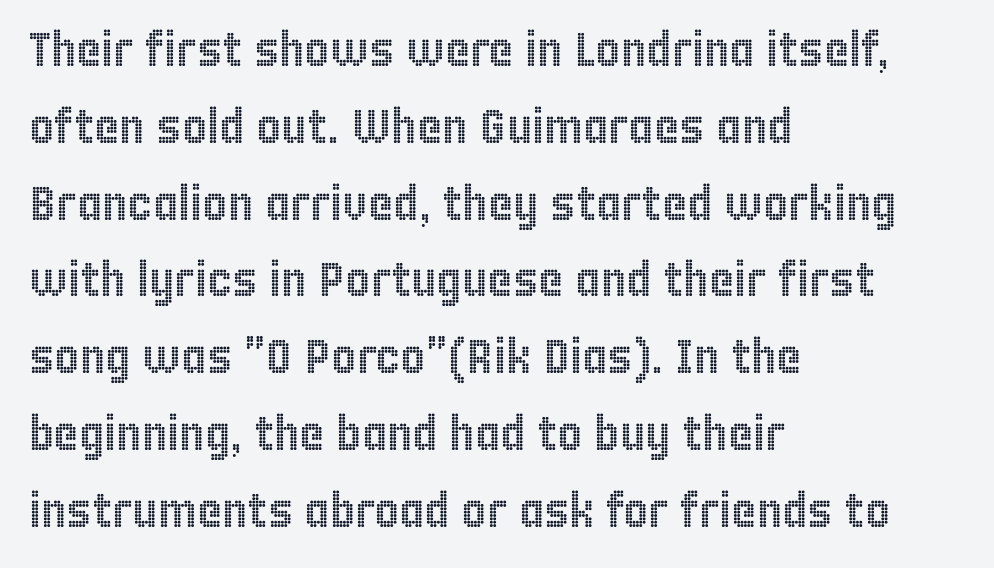
Baseline-to-baseline distance is the conventional proportion of letter height. The space beneath each line is pristine and unruled. Character widths vary here, with narrow letters taking less room than wide ones. Tracking here is standard; glyphs follow each other at the usual distance. The setting favours the left margin, as ordinary paragraphs usually do.
